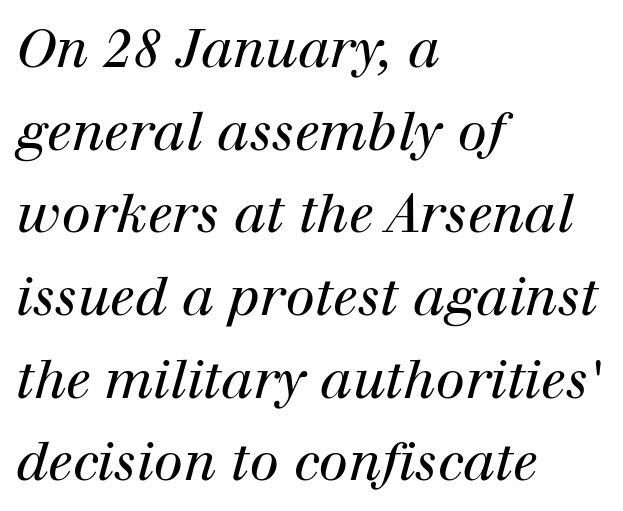
The image shows 53 px regular-weight serif type, italic (leaning right); set left-aligned, normal line spacing (1.56x), normal letter spacing, not underlined; high stroke contrast and a medium x-height.
